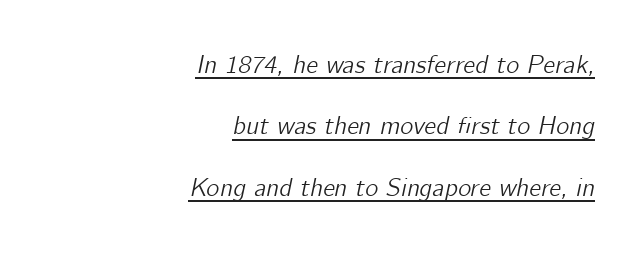
The image shows 25 px text type, italic (leaning right); set right-aligned, loose line spacing (2.46x), normal letter spacing, underlined.
